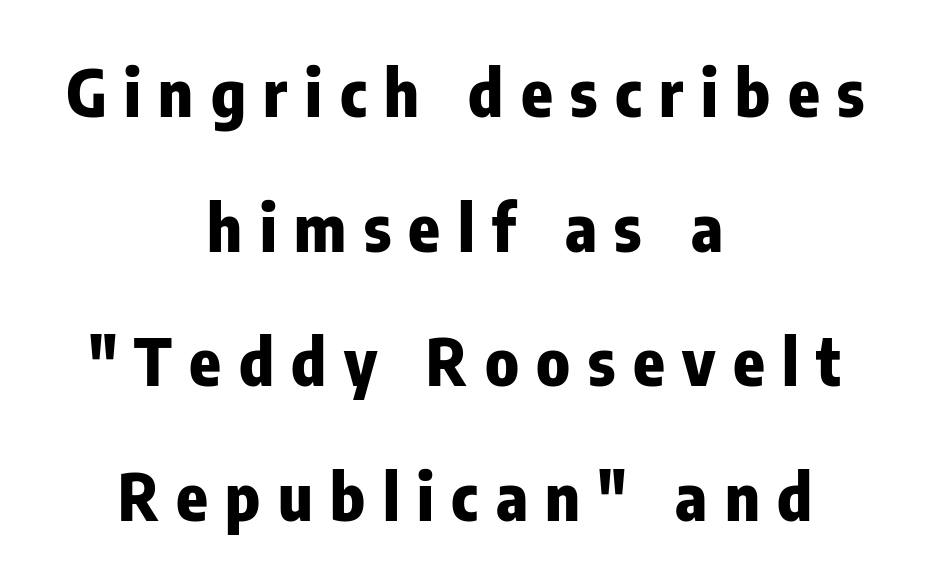
Q: Is the text bold? A: Yes.
Q: Is the text italic (slanted)? A: No, it is upright.
Q: Is the typeface a serif or a sans-serif typeface? A: Sans-serif.
Q: Is the text underlined? A: No.
Q: How is the paragraph aligned? A: Centered.
Q: Is the spacing between letters normal or unusually wide? A: Unusually wide.
Q: Is the spacing between lines tight, normal or loose? A: Loose.
Q: Width (condensed, normal, or wide)? A: Condensed.
Q: Stroke contrast? A: Low.
Q: x-height? A: Medium.
Q: Monospaced? A: No.
